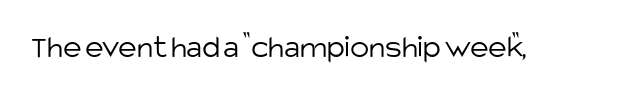
The image shows 32 px light sans-serif type, upright; set normal letter spacing, not underlined; low stroke contrast and a large x-height.
